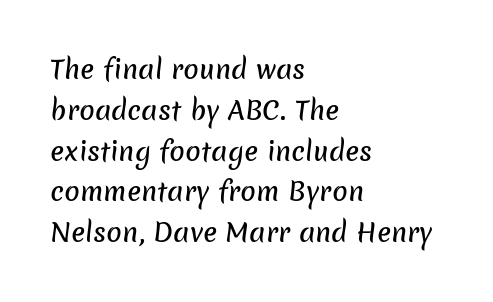
The image shows 26 px text type; set left-aligned, normal line spacing (1.57x), normal letter spacing, not underlined.
